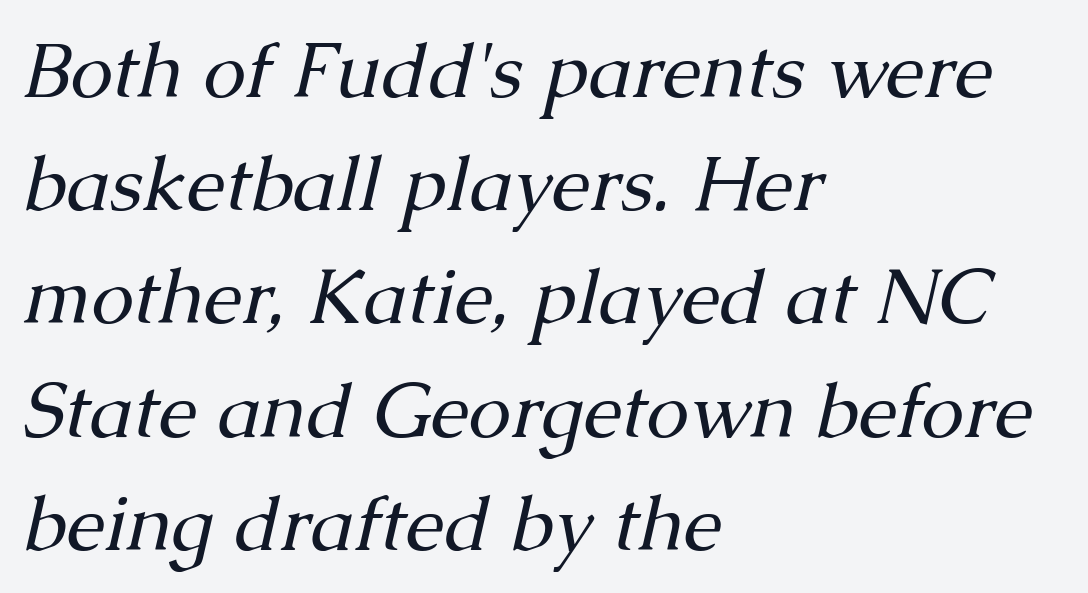
Q: Is the text bold? A: No.
Q: Is the text italic (slanted)? A: Yes, it leans right by about 13 degrees.
Q: Is the typeface a serif or a sans-serif typeface? A: Serif.
Q: Is the text underlined? A: No.
Q: How is the paragraph aligned? A: Left-aligned.
Q: Is the spacing between letters normal or unusually wide? A: Normal.
Q: Is the spacing between lines tight, normal or loose? A: Normal.
Q: Width (condensed, normal, or wide)? A: Normal.
Q: Stroke contrast? A: Medium.
Q: x-height? A: Medium.
Q: Monospaced? A: No.
